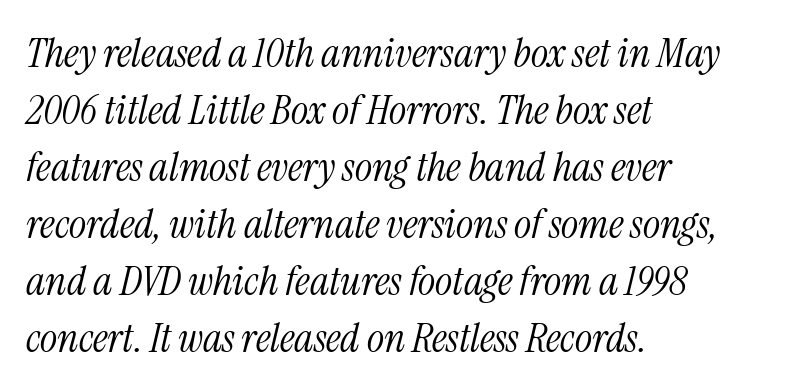
{"serif": "yes", "italic": "yes", "lean": "right", "slant_degrees": 13, "bold": "no", "weight": "light", "width": "condensed", "stroke_contrast": "medium", "x_height": "medium", "monospaced": "no", "underline": "no", "align": "left", "line_spacing": "normal", "line_spacing_ratio": 1.39, "letter_spacing": "normal", "letter_spacing_em": 0.0, "glyph_px": 41}
